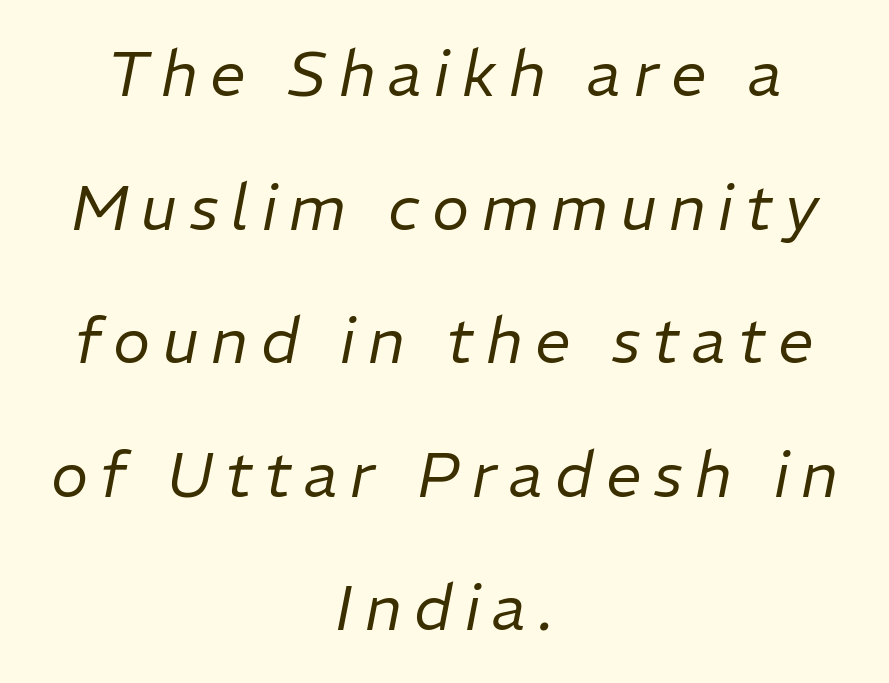
The image shows 63 px regular-weight type, italic (leaning right); set centered, loose line spacing (2.12x), unusually wide letter spacing (+0.2 em), not underlined; low stroke contrast and a medium x-height.
